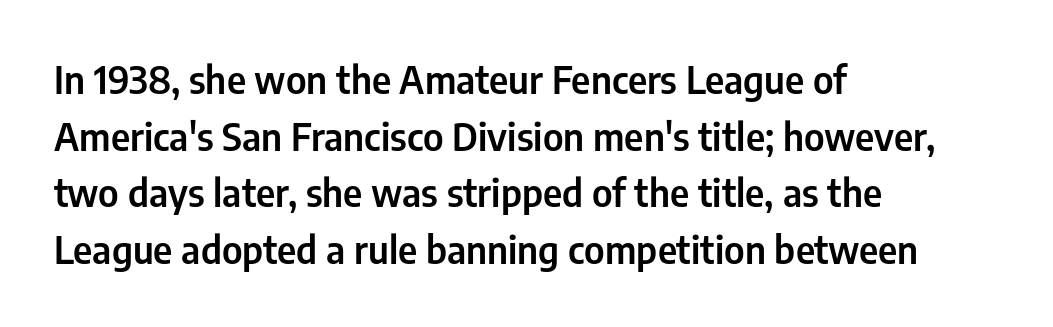
{"serif": "no", "italic": "no", "width": "condensed", "stroke_contrast": "low", "x_height": "medium", "monospaced": "no", "underline": "no", "align": "left", "line_spacing": "normal", "line_spacing_ratio": 1.49, "letter_spacing": "normal", "letter_spacing_em": 0.0, "glyph_px": 38}
